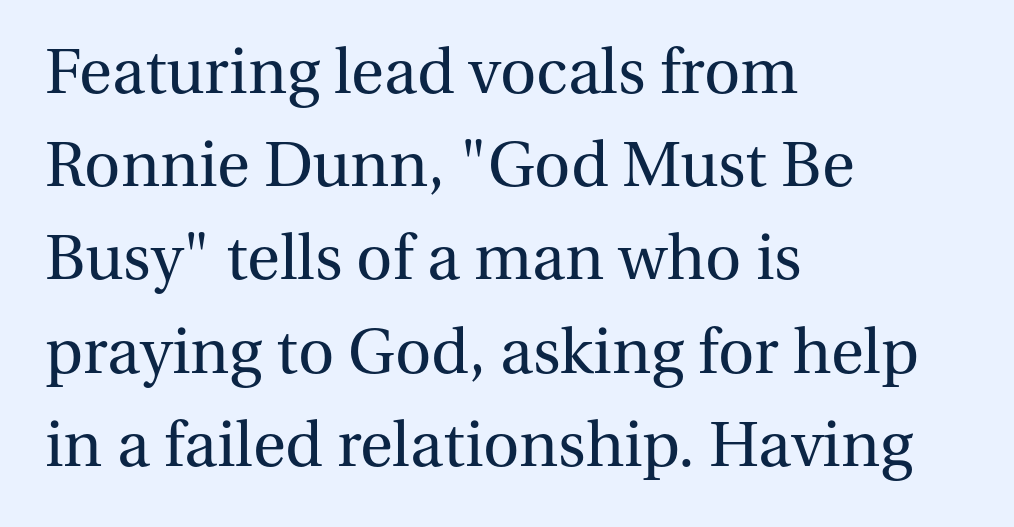
Type style note: has serifs. The tracking reads as untouched default to a designer's eye. Rendered with straight, roman letterforms. The passage shown is typed in a proportional face where columns would drift. The rows are spaced the way most documents space them.
